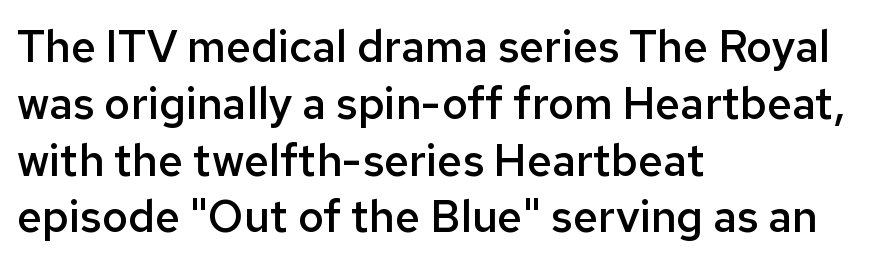
The image shows 44 px semibold sans-serif type, upright; set left-aligned, normal line spacing (1.29x), normal letter spacing, not underlined; low stroke contrast and a medium x-height.
